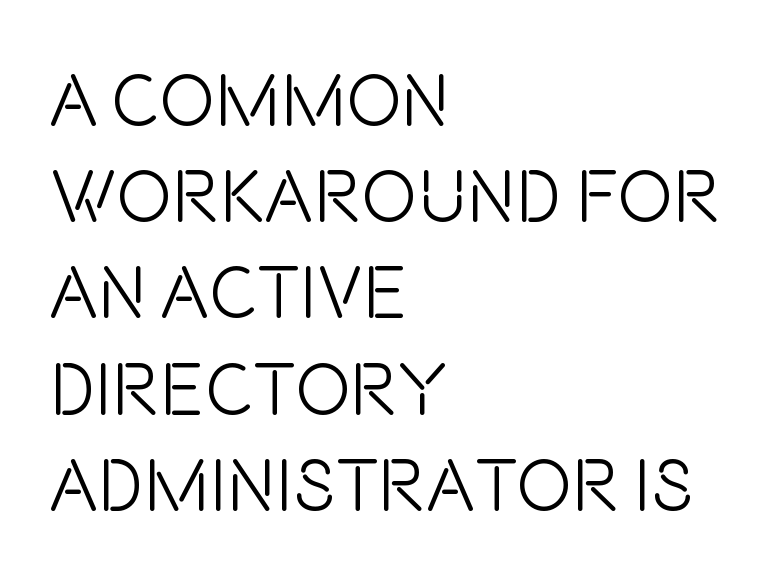
Q: Is the text bold? A: No.
Q: Is the text italic (slanted)? A: No, it is upright.
Q: Is the typeface a serif or a sans-serif typeface? A: Sans-serif.
Q: Is the text underlined? A: No.
Q: How is the paragraph aligned? A: Left-aligned.
Q: Is the spacing between letters normal or unusually wide? A: Normal.
Q: Is the spacing between lines tight, normal or loose? A: Normal.
Q: Width (condensed, normal, or wide)? A: Condensed.
Q: Stroke contrast? A: Low.
Q: x-height? A: Large.
Q: Monospaced? A: No.
